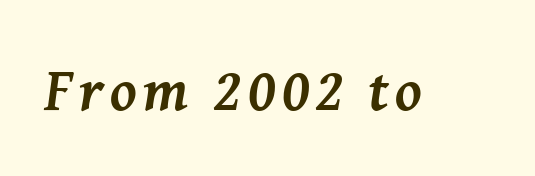
The image shows 60 px semibold serif type, italic (leaning right); set not underlined; medium stroke contrast and a medium x-height.
